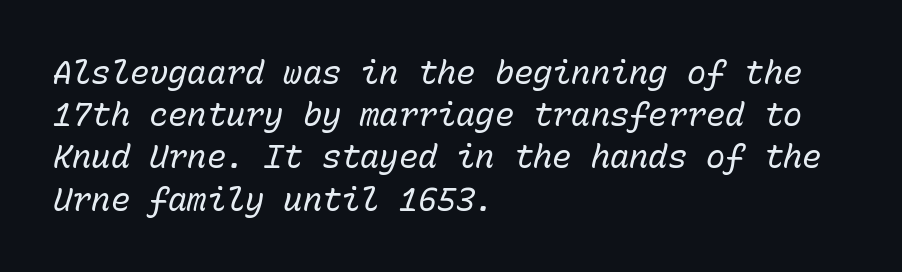
The letters are slanted; this is an italic face. Compared with typical paragraphs, the rows here are spaced about the same. Each letter, wide or thin by design, is forced into the same width here. Characters follow at the spacing the type designer built in.
